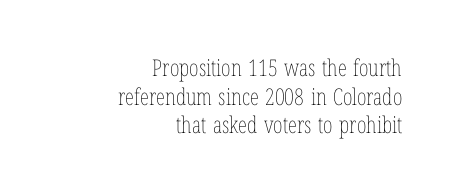
The image shows 23 px text type, upright; set right-aligned, line spacing 1.24x, normal letter spacing, not underlined.
